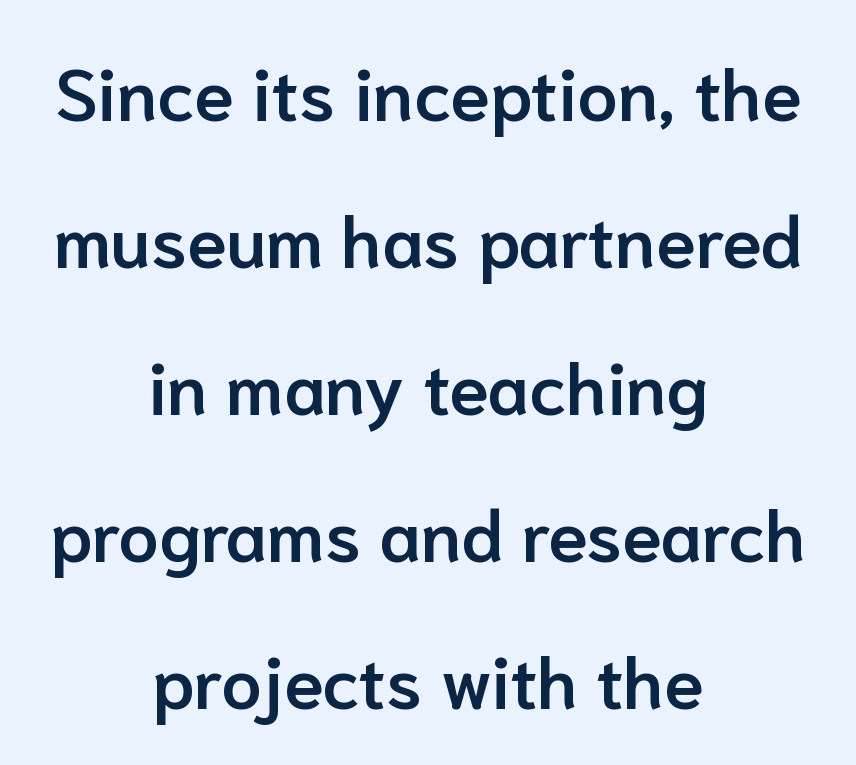
Q: Is the text bold? A: Semi-bold.
Q: Is the text italic (slanted)? A: No, it is upright.
Q: Is the typeface a serif or a sans-serif typeface? A: Sans-serif.
Q: Is the text underlined? A: No.
Q: How is the paragraph aligned? A: Centered.
Q: Is the spacing between letters normal or unusually wide? A: Normal.
Q: Is the spacing between lines tight, normal or loose? A: Loose.
Q: Width (condensed, normal, or wide)? A: Normal.
Q: Stroke contrast? A: Low.
Q: x-height? A: Medium.
Q: Monospaced? A: No.
